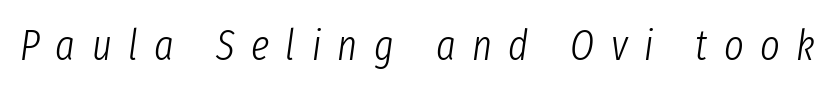
Q: Is the text bold? A: No.
Q: Is the text italic (slanted)? A: Yes, it leans right by about 8 degrees.
Q: Is the text underlined? A: No.
Q: Is the spacing between letters normal or unusually wide? A: Unusually wide.
Q: Width (condensed, normal, or wide)? A: Condensed.
Q: Stroke contrast? A: Low.
Q: x-height? A: Medium.
Q: Monospaced? A: No.
